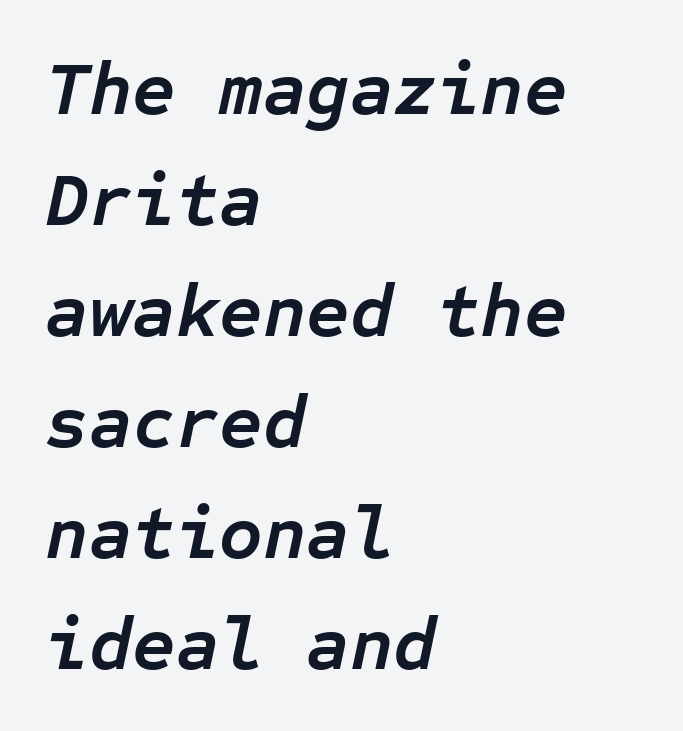
If you measured baseline to baseline, you'd find a middling distance. Plenty of ink on the page — the face is bold. The face used here is rendered with its standard letterfit. Fixed-width glyphs throughout — classic coding-font behaviour.
